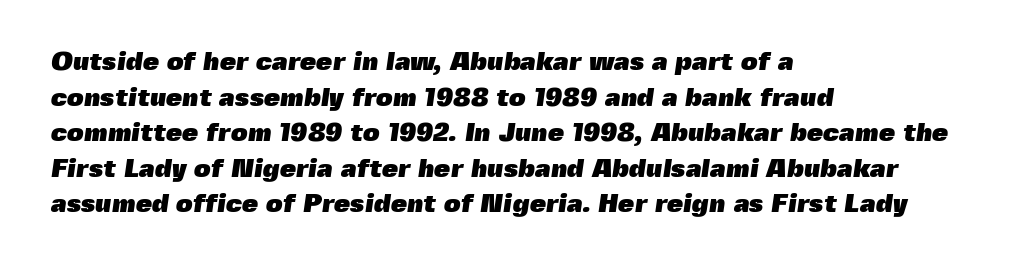
The face used here is rendered with its standard letterfit. The paragraph shown leans on its left margin. In terms of leading, this rendering sits right in the middle. The glyphs are unaccompanied by any horizontal stroke below them.
